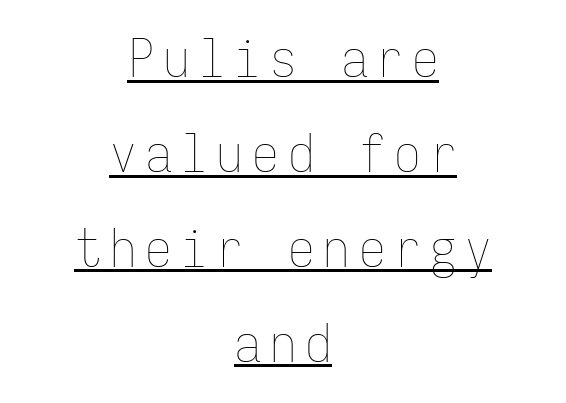
The font sits on the lighter half of the weight spectrum, regular included. This is roman type, the default non-slanted kind. This sample carries an underscore along the baseline area. Fixed-width glyphs throughout — classic coding-font behaviour. Horizontally, the lines are justified to the midpoint only.
